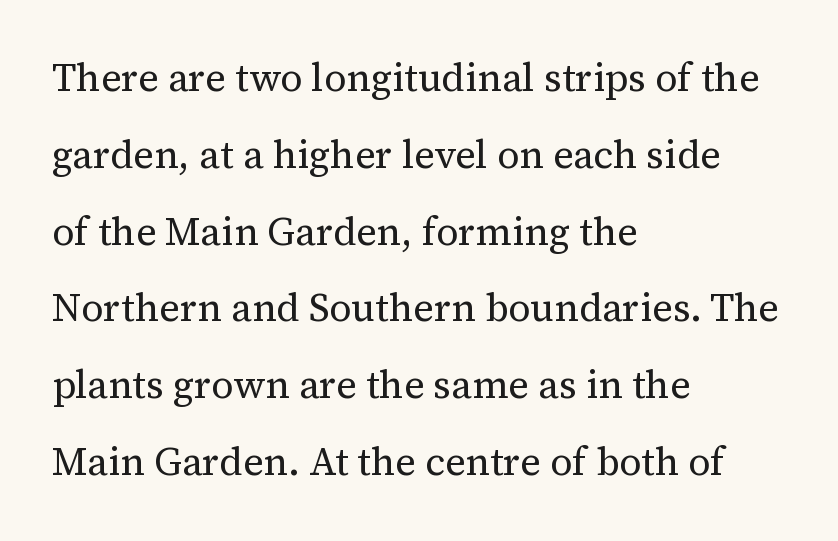
Q: Is the text bold? A: No.
Q: Is the text italic (slanted)? A: No, it is upright.
Q: Is the typeface a serif or a sans-serif typeface? A: Serif.
Q: Is the text underlined? A: No.
Q: How is the paragraph aligned? A: Left-aligned.
Q: Is the spacing between letters normal or unusually wide? A: Normal.
Q: Is the spacing between lines tight, normal or loose? A: Loose.
Q: Width (condensed, normal, or wide)? A: Normal.
Q: Stroke contrast? A: Medium.
Q: x-height? A: Medium.
Q: Monospaced? A: No.
